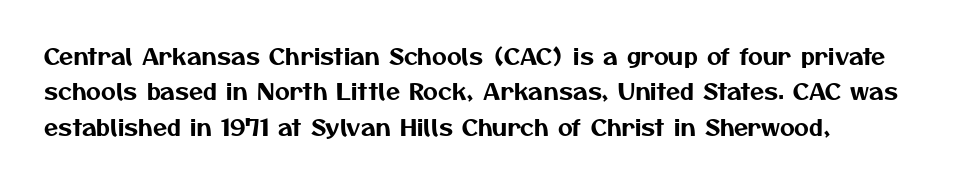
{"underline": "no", "align": "left", "line_spacing": "normal", "line_spacing_ratio": 1.54, "letter_spacing": "normal", "letter_spacing_em": 0.0, "glyph_px": 23}
